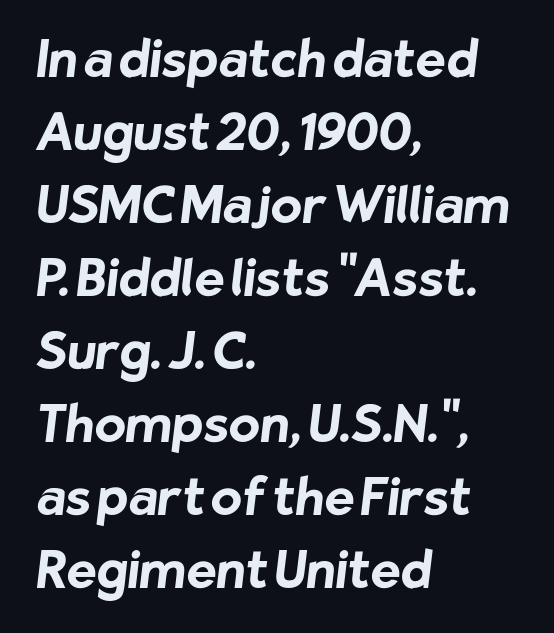
Q: Is the text bold? A: Yes.
Q: Is the typeface a serif or a sans-serif typeface? A: Sans-serif.
Q: Is the text underlined? A: No.
Q: How is the paragraph aligned? A: Left-aligned.
Q: Is the spacing between letters normal or unusually wide? A: Normal.
Q: Is the spacing between lines tight, normal or loose? A: Normal.
Q: Width (condensed, normal, or wide)? A: Normal.
Q: Stroke contrast? A: Low.
Q: x-height? A: Medium.
Q: Monospaced? A: No.
